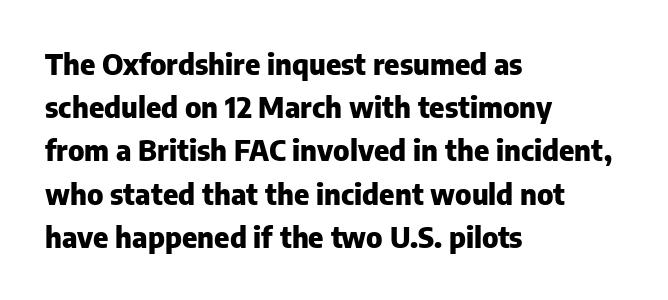
The zone under the glyphs is completely vacant. Ordinary non-slanted type is in use. Looks like regular typesetting: each glyph gets only the width it needs. The letters carry no serifs — their stems end cleanly without finishing strokes. The lines are quadded left.
